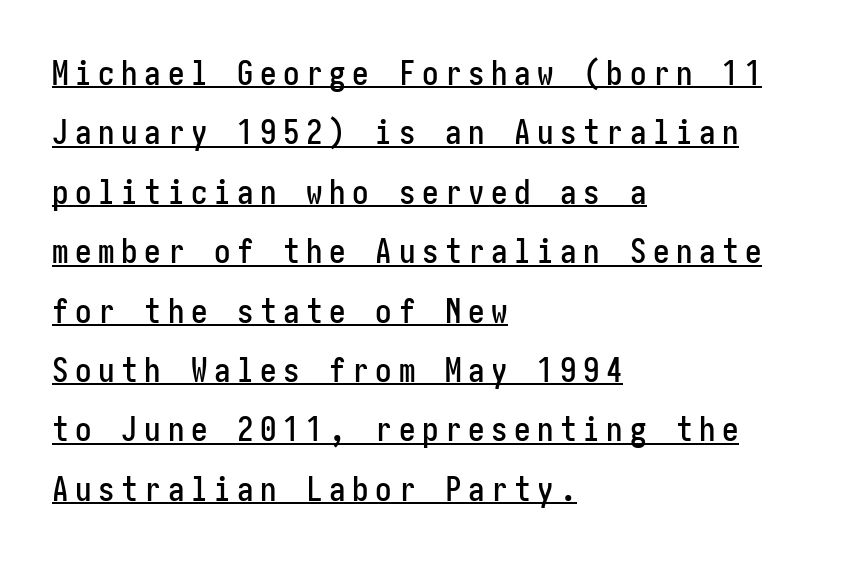
Q: Is the text italic (slanted)? A: No, it is upright.
Q: Is the typeface a serif or a sans-serif typeface? A: Sans-serif.
Q: Is the text underlined? A: Yes.
Q: How is the paragraph aligned? A: Left-aligned.
Q: Is the spacing between letters normal or unusually wide? A: Unusually wide.
Q: Width (condensed, normal, or wide)? A: Condensed.
Q: Stroke contrast? A: Low.
Q: x-height? A: Medium.
